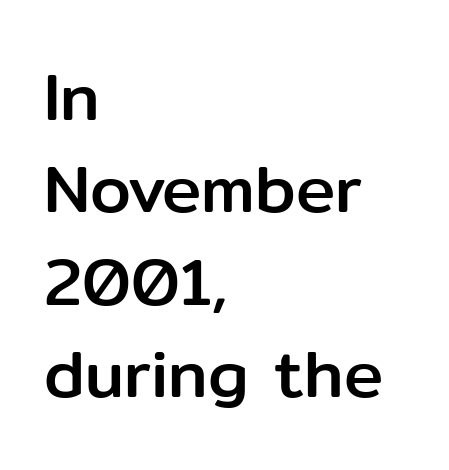
Standard letterfit; no display-style spreading of the glyphs. Descenders hang freely into open space. Leading: standard. The paragraph has a hard left edge and a soft right edge.
